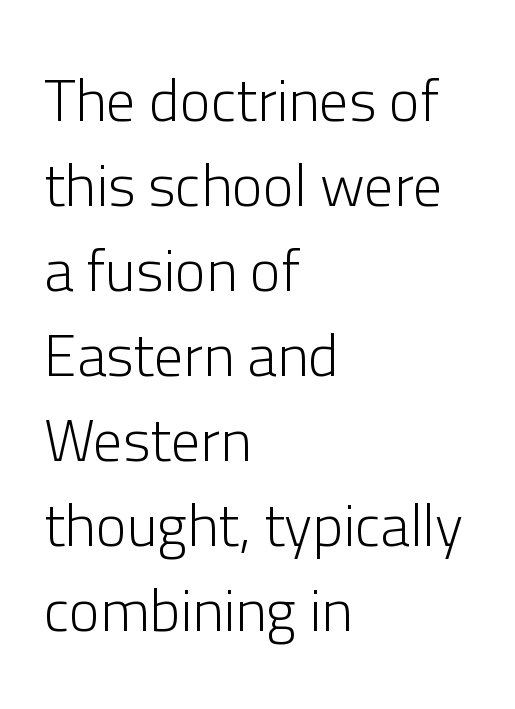
Q: Is the text bold? A: No.
Q: Is the text italic (slanted)? A: No, it is upright.
Q: Is the typeface a serif or a sans-serif typeface? A: Sans-serif.
Q: Is the text underlined? A: No.
Q: How is the paragraph aligned? A: Left-aligned.
Q: Is the spacing between letters normal or unusually wide? A: Normal.
Q: Is the spacing between lines tight, normal or loose? A: Normal.
Q: Width (condensed, normal, or wide)? A: Normal.
Q: Stroke contrast? A: Low.
Q: x-height? A: Medium.
Q: Monospaced? A: No.
